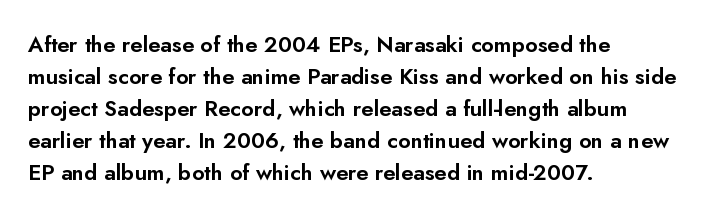
{"italic": "no", "underline": "no", "align": "left", "line_spacing": "normal", "line_spacing_ratio": 1.46, "letter_spacing": "normal", "letter_spacing_em": 0.0, "glyph_px": 22}
